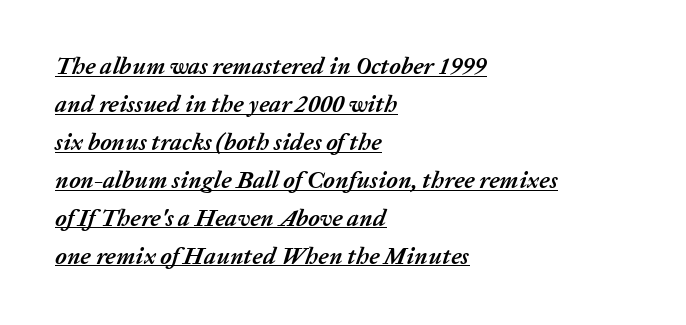
{"italic": "yes", "lean": "right", "slant_degrees": 20, "bold": "yes", "underline": "yes", "align": "left", "line_spacing": "normal", "line_spacing_ratio": 1.58, "letter_spacing": "normal", "letter_spacing_em": 0.0, "glyph_px": 24}
